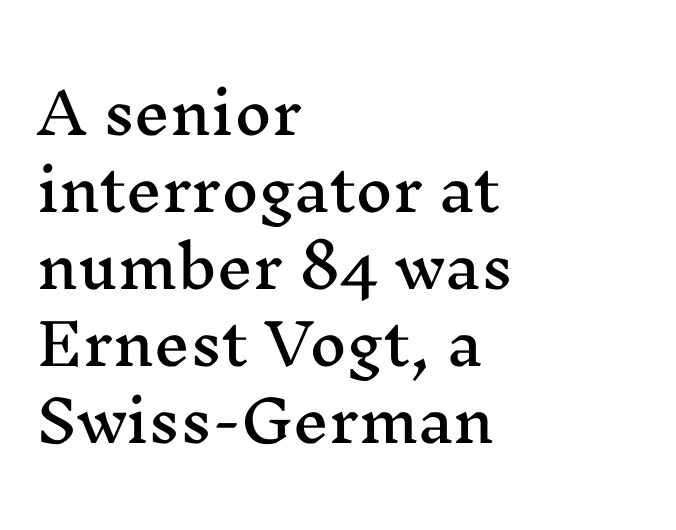
Q: Is the text italic (slanted)? A: No, it is upright.
Q: Is the typeface a serif or a sans-serif typeface? A: Serif.
Q: Is the text underlined? A: No.
Q: How is the paragraph aligned? A: Left-aligned.
Q: Is the spacing between letters normal or unusually wide? A: Normal.
Q: Is the spacing between lines tight, normal or loose? A: Normal.
Q: Width (condensed, normal, or wide)? A: Wide.
Q: Stroke contrast? A: Medium.
Q: x-height? A: Medium.
Q: Monospaced? A: No.
